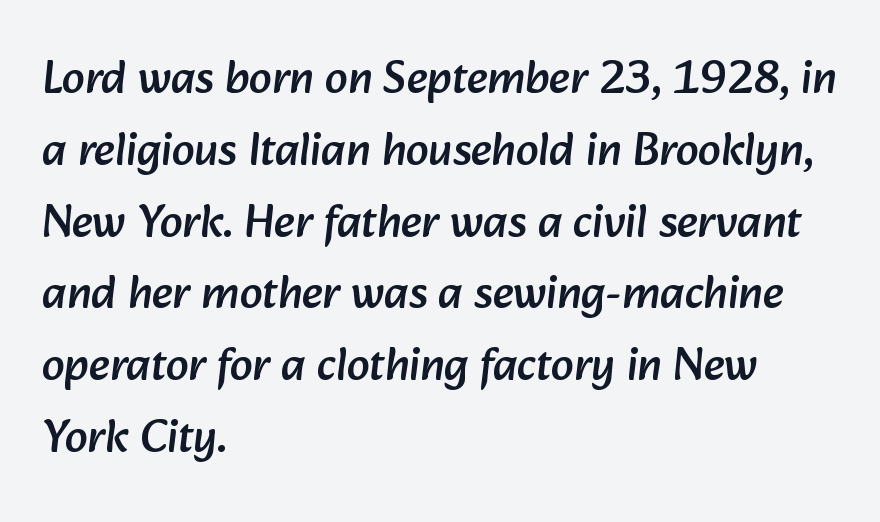
The image shows 46 px sans-serif type; set left-aligned, normal line spacing (1.56x), normal letter spacing, not underlined; low stroke contrast and a medium x-height.
